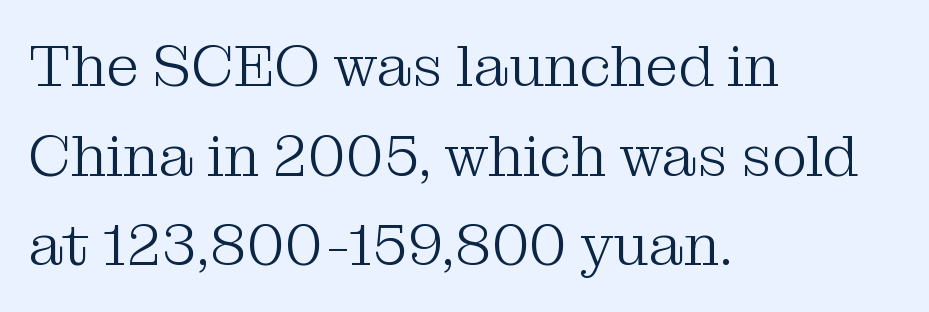
The image shows 59 px light serif type, upright; set left-aligned, normal line spacing (1.52x), normal letter spacing, not underlined; medium stroke contrast and a medium x-height.
